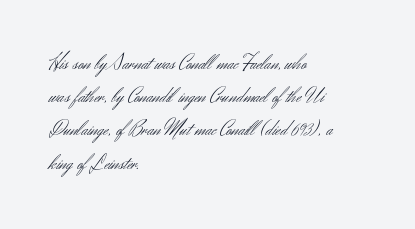
The image shows 21 px text type; set left-aligned, normal line spacing (1.58x), normal letter spacing, not underlined.
